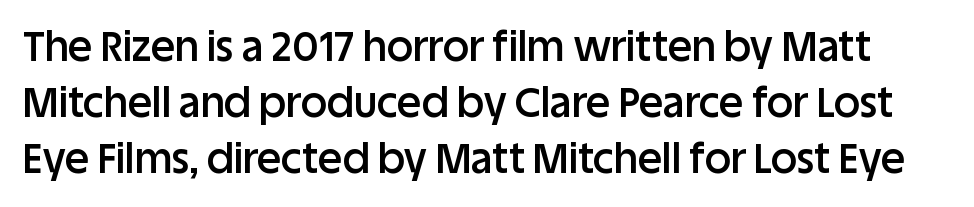
The passage shown is typeset with a sans-serif family. The rendering uses natural spacing where letterforms have individual widths. What weight is shown? A semibold, between regular and bold. The rows are spaced the way most documents space them. In terms of letterspacing, this is plain default setting.
